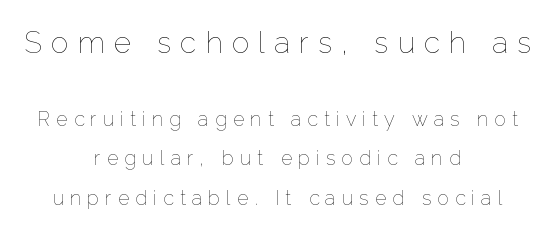
The image shows 30 px thin type, upright; set centered, loose line spacing (1.97x), unusually wide letter spacing (+0.3 em), not underlined; the first (top) block is 1.5x larger; low stroke contrast and a medium x-height.
